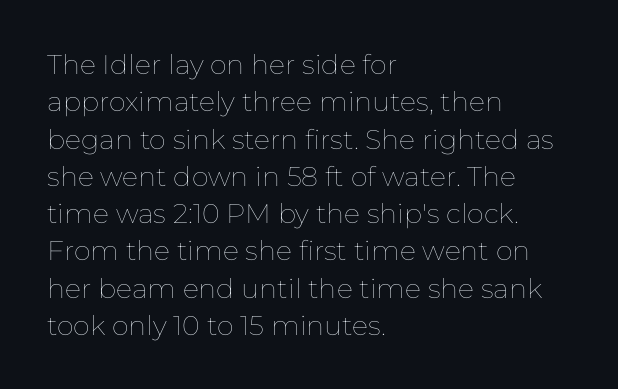
The image shows 27 px text type, upright; set left-aligned, normal line spacing (1.38x), normal letter spacing, not underlined.
